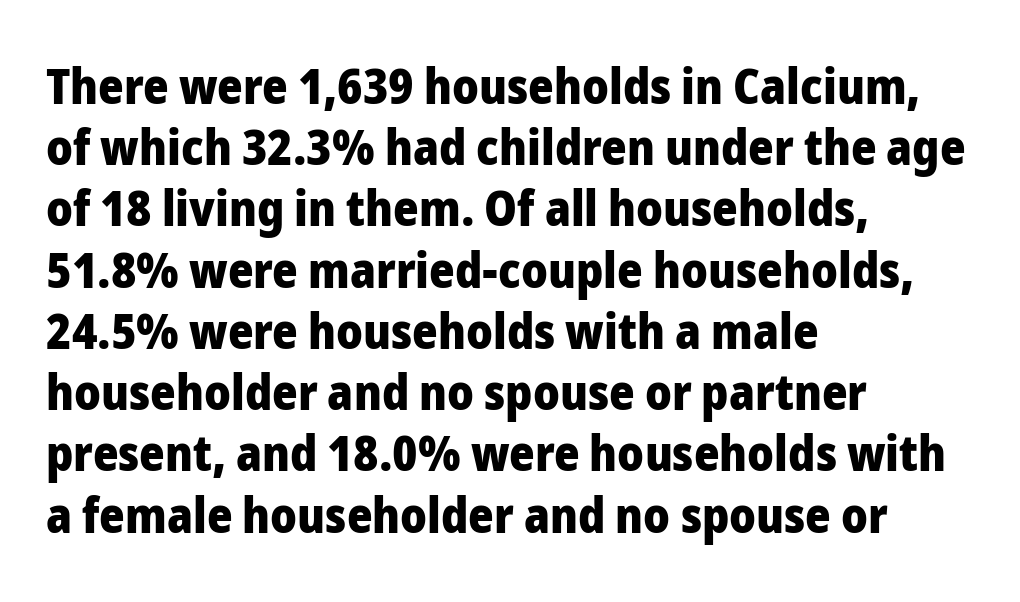
The image shows 49 px heavy sans-serif type, upright; set left-aligned, normal line spacing (1.25x), normal letter spacing, not underlined; low stroke contrast and a medium x-height.
